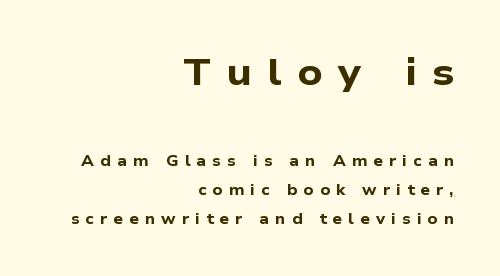
The image shows 38 px bold, wide sans-serif type; set right-aligned, loose line spacing (1.93x), unusually wide letter spacing (+0.41 em), not underlined; the first (top) block is 2.53x larger; low stroke contrast and a medium x-height.
